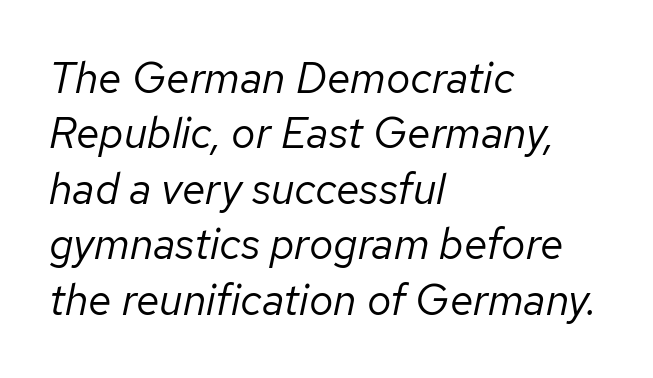
The image shows 43 px regular-weight type, italic (leaning right); set left-aligned, normal line spacing (1.29x), normal letter spacing, not underlined; low stroke contrast and a medium x-height.
